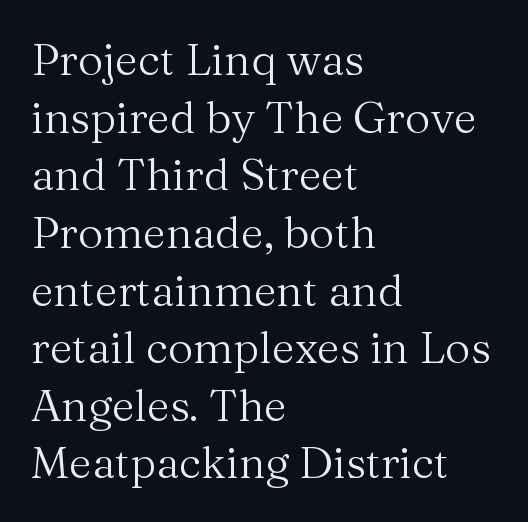
{"serif": "yes", "italic": "no", "bold": "no", "weight": "regular", "width": "normal", "stroke_contrast": "medium", "x_height": "medium", "monospaced": "no", "underline": "no", "align": "left", "line_spacing": "normal", "line_spacing_ratio": 1.31, "letter_spacing": "normal", "letter_spacing_em": 0.0, "glyph_px": 44}
